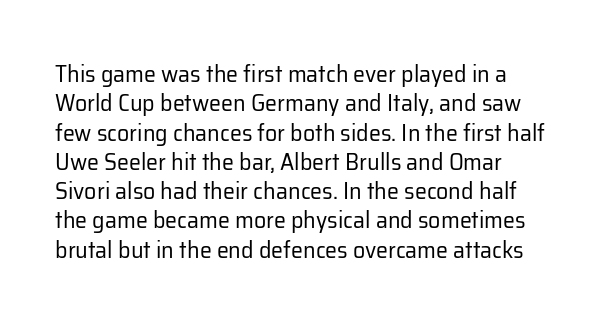
The face looks like a standard text weight, possibly lighter. Unmarked baselines from the first word to the last. The specimen reads as upright at a glance. This sample uses plain, unmodified letter spacing.
